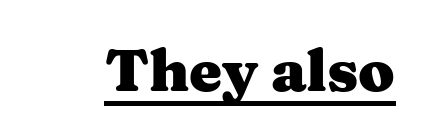
The image shows 59 px heavy, wide serif type, upright; set normal letter spacing, underlined; medium stroke contrast and a medium x-height.
